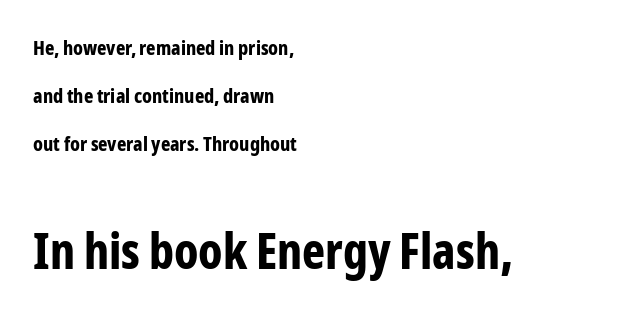
The image shows 49 px bold, condensed sans-serif type, upright; set left-aligned, loose line spacing (2.39x), normal letter spacing, not underlined; the second (bottom) block is 2.45x larger; low stroke contrast and a medium x-height.
